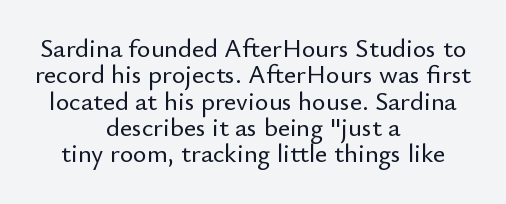
{"italic": "no", "underline": "no", "align": "center", "line_spacing": "tight", "line_spacing_ratio": 1.01, "letter_spacing": "normal", "letter_spacing_em": 0.0, "glyph_px": 26}
